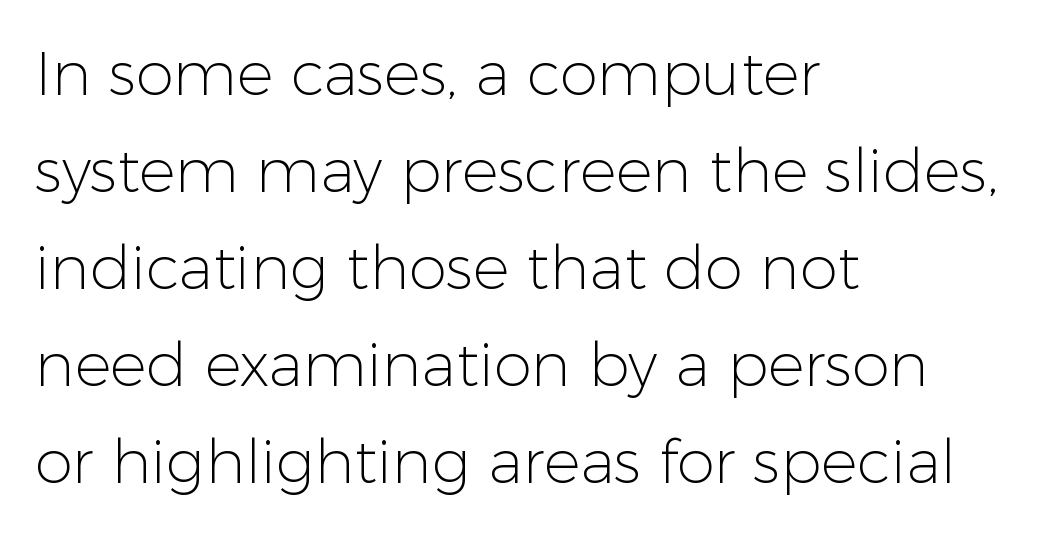
{"serif": "no", "italic": "no", "bold": "no", "weight": "light", "width": "normal", "stroke_contrast": "low", "x_height": "medium", "monospaced": "no", "underline": "no", "align": "left", "line_spacing": "normal", "line_spacing_ratio": 1.59, "letter_spacing": "normal", "letter_spacing_em": 0.0, "glyph_px": 61}
